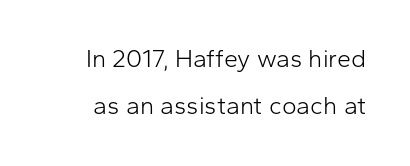
Q: Is the text bold? A: No.
Q: Is the text italic (slanted)? A: No, it is upright.
Q: Is the text underlined? A: No.
Q: Is the spacing between letters normal or unusually wide? A: Normal.
